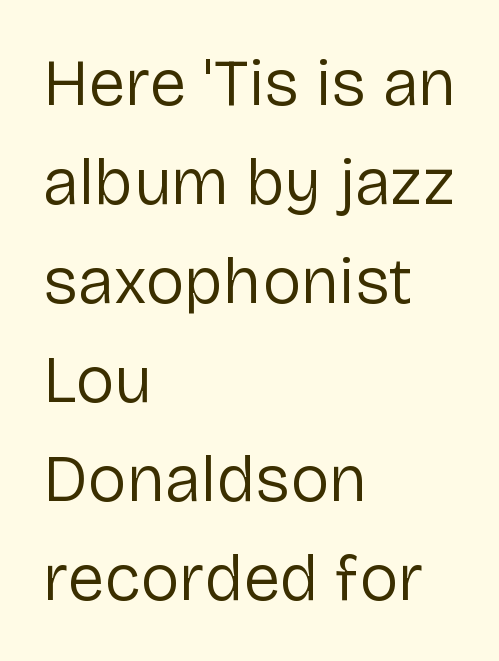
{"serif": "no", "italic": "no", "bold": "no", "weight": "regular", "width": "normal", "stroke_contrast": "low", "x_height": "medium", "monospaced": "no", "underline": "no", "align": "left", "line_spacing": "normal", "line_spacing_ratio": 1.5, "letter_spacing": "normal", "letter_spacing_em": 0.0, "glyph_px": 66}
